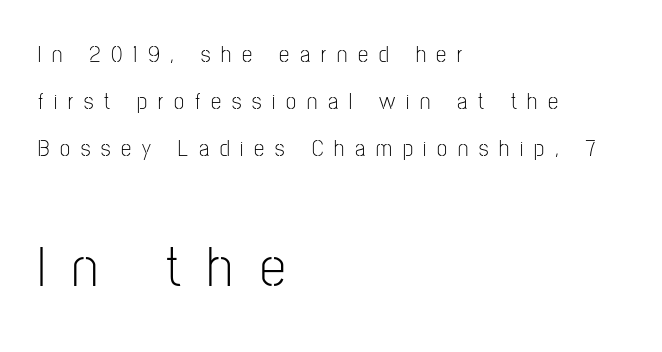
{"serif": "no", "italic": "no", "bold": "no", "weight": "light", "width": "condensed", "stroke_contrast": "low", "x_height": "medium", "monospaced": "no", "underline": "no", "align": "left", "line_spacing": "loose", "line_spacing_ratio": 2.05, "letter_spacing": "wide", "letter_spacing_em": 0.47, "larger_block": "second", "size_ratio": 2.52, "glyph_px": 58}
